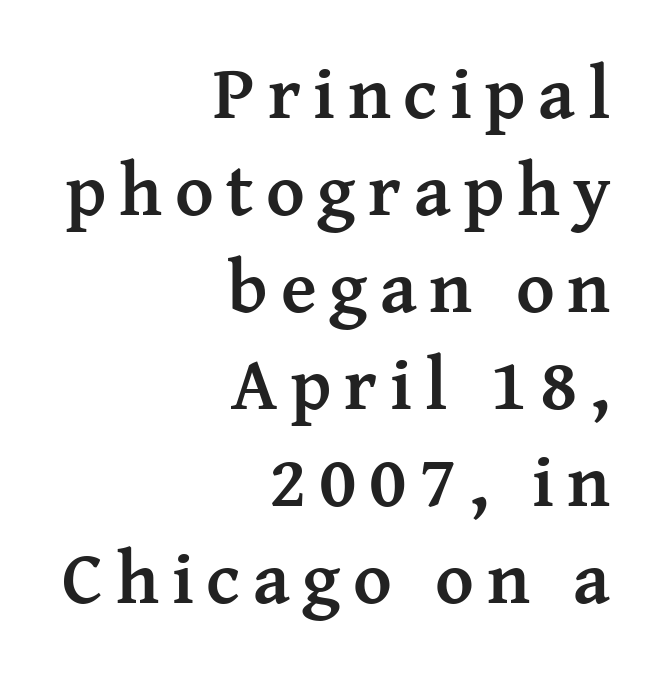
Q: Is the text bold? A: Yes.
Q: Is the text italic (slanted)? A: No, it is upright.
Q: Is the typeface a serif or a sans-serif typeface? A: Serif.
Q: Is the text underlined? A: No.
Q: How is the paragraph aligned? A: Right-aligned.
Q: Is the spacing between lines tight, normal or loose? A: Normal.
Q: Width (condensed, normal, or wide)? A: Normal.
Q: Stroke contrast? A: Medium.
Q: x-height? A: Medium.
Q: Monospaced? A: No.
